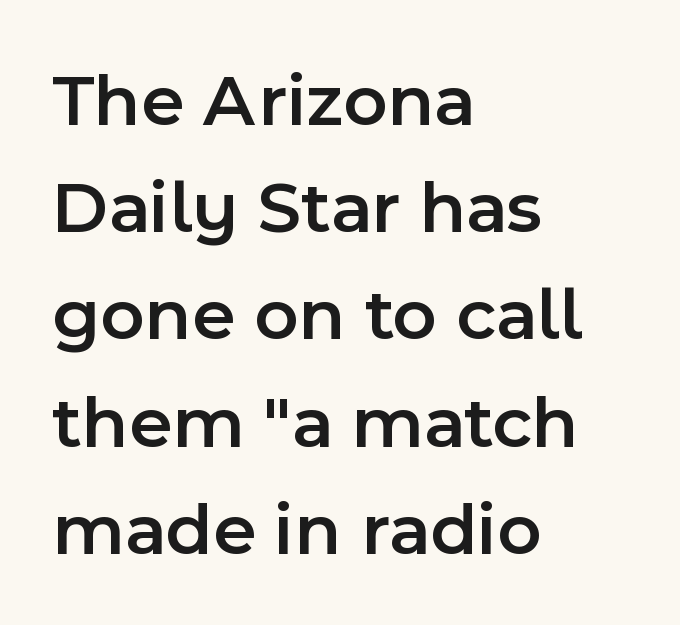
{"serif": "no", "italic": "no", "bold": "semi", "weight": "semibold", "width": "normal", "x_height": "medium", "monospaced": "no", "underline": "no", "align": "left", "line_spacing": "normal", "line_spacing_ratio": 1.43, "letter_spacing": "normal", "letter_spacing_em": 0.0, "glyph_px": 75}
